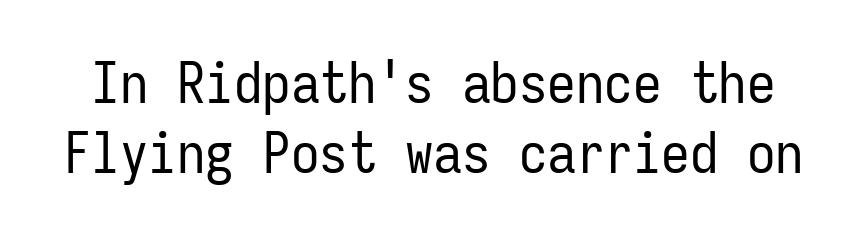
A roman cut, with each character standing at attention. Honestly, there is no underline to notice here at all. No heavy texture on the line: the type isn't bold. Each letter, wide or thin by design, is forced into the same width here.
